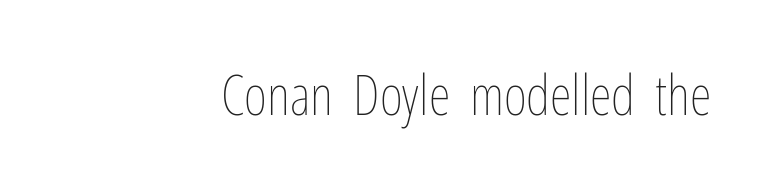
The gaps between neighbouring characters are ordinary and unremarkable. Think of a printed novel: that variable character pitch is what you see here. Heaviness? Minimal to ordinary, like unemphasized prose. This sample uses an upright cut, with every glyph sitting square on the baseline. The strip under each line holds only bare page. A flush-right, rag-left setting is used for this passage.
